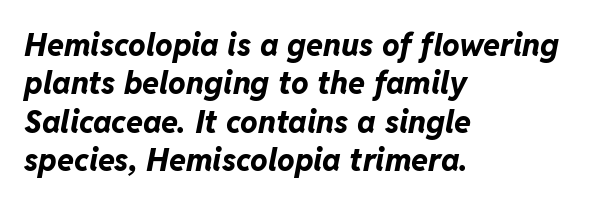
{"italic": "yes", "lean": "right", "slant_degrees": 11, "bold": "yes", "weight": "bold", "width": "normal", "stroke_contrast": "low", "x_height": "medium", "monospaced": "no", "underline": "no", "align": "left", "line_spacing_ratio": 1.24, "letter_spacing": "normal", "letter_spacing_em": 0.0, "glyph_px": 31}
